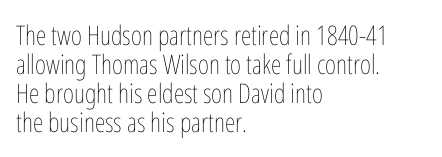
The image shows 27 px text type, upright; set left-aligned, tight line spacing (1.08x), normal letter spacing, not underlined.
